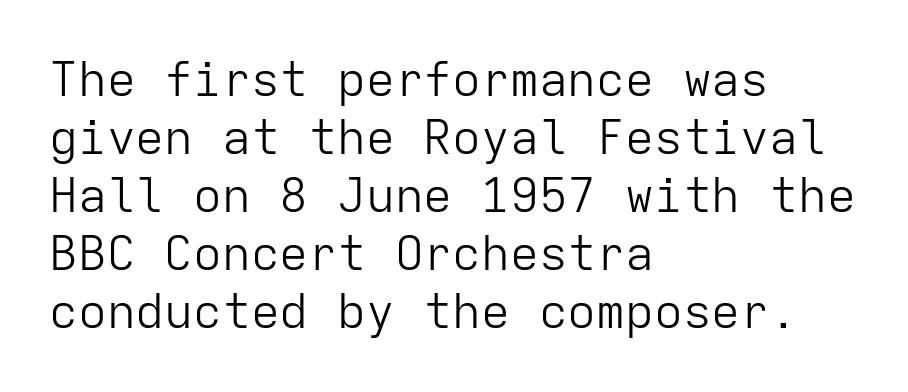
Q: Is the text bold? A: No.
Q: Is the text italic (slanted)? A: No, it is upright.
Q: Is the typeface a serif or a sans-serif typeface? A: Sans-serif.
Q: Is the text underlined? A: No.
Q: How is the paragraph aligned? A: Left-aligned.
Q: Is the spacing between letters normal or unusually wide? A: Normal.
Q: Width (condensed, normal, or wide)? A: Normal.
Q: Stroke contrast? A: Low.
Q: x-height? A: Medium.
Q: Monospaced? A: Yes.
